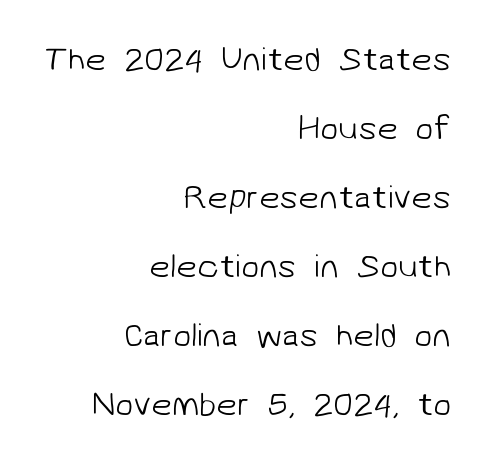
Is the type heavy? It reads as light-to-regular instead. All the whitespace from short lines collects on the left. The rendering shows plain stroke endings on the letterforms — a sans-serif design. Honestly, the letter spacing is just normal — you wouldn't notice it.
